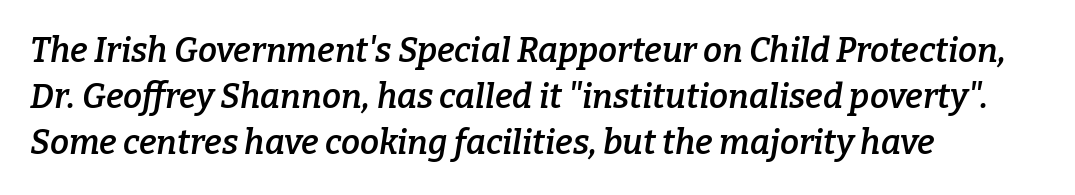
The image shows 34 px semibold serif type, italic (leaning right); set left-aligned, normal line spacing (1.36x), normal letter spacing, not underlined; low stroke contrast and a medium x-height.
